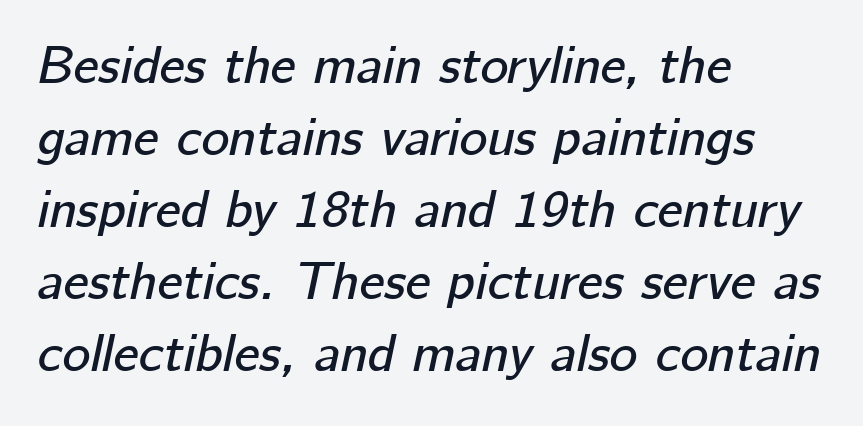
{"italic": "yes", "lean": "right", "slant_degrees": 12, "width": "normal", "stroke_contrast": "low", "x_height": "medium", "monospaced": "no", "underline": "no", "align": "left", "line_spacing": "normal", "line_spacing_ratio": 1.36, "letter_spacing": "normal", "letter_spacing_em": 0.0, "glyph_px": 53}
